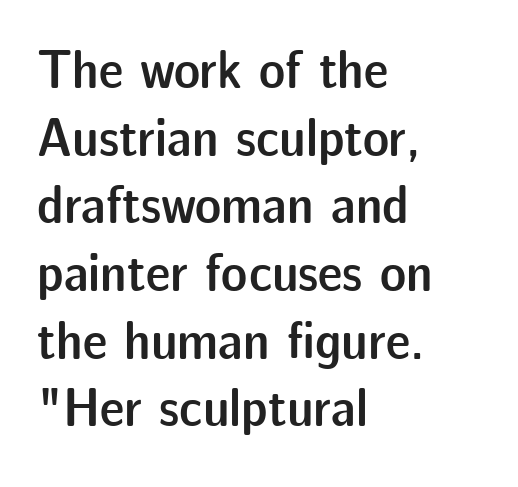
Q: Is the text bold? A: Semi-bold.
Q: Is the text italic (slanted)? A: No, it is upright.
Q: Is the typeface a serif or a sans-serif typeface? A: Sans-serif.
Q: Is the text underlined? A: No.
Q: How is the paragraph aligned? A: Left-aligned.
Q: Is the spacing between letters normal or unusually wide? A: Normal.
Q: Width (condensed, normal, or wide)? A: Normal.
Q: Stroke contrast? A: Low.
Q: x-height? A: Medium.
Q: Monospaced? A: No.
